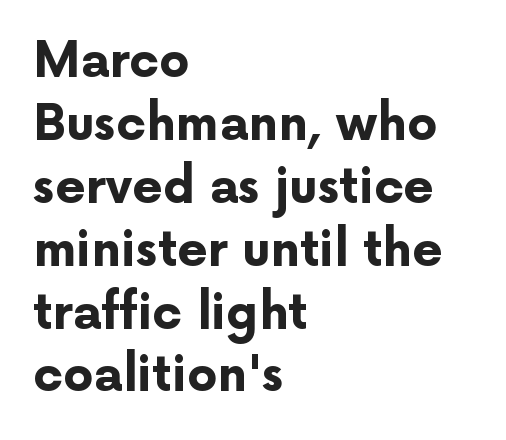
The image shows 48 px bold sans-serif type, upright; set left-aligned, normal line spacing (1.31x), normal letter spacing, not underlined; low stroke contrast and a medium x-height.
